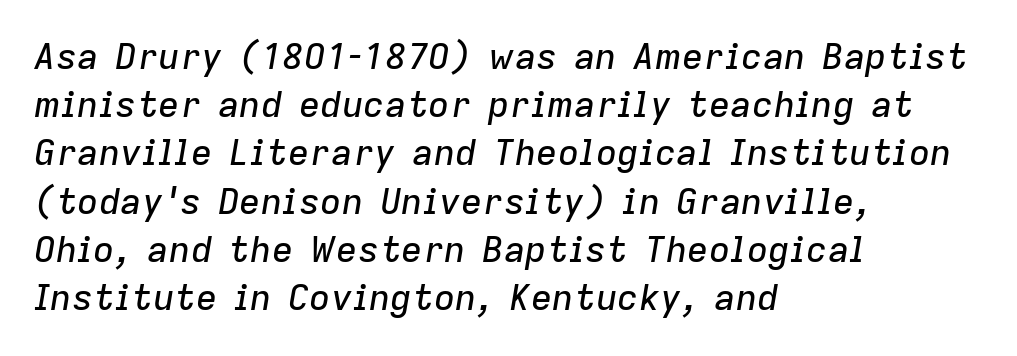
Italic? Definitely — the glyphs are oblique. Descender tails drop into unmarked territory. Varying glyph widths throughout — classic text-font behaviour. How would I describe the line gaps? Plain and ordinary. Short note: letters normally spaced. This sample is left-justified, so line endings fall wherever the words run out.
